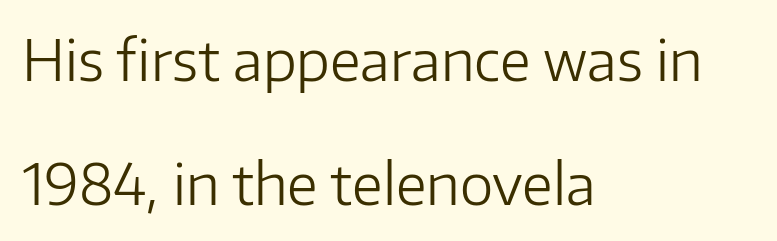
Q: Is the text bold? A: No.
Q: Is the text italic (slanted)? A: No, it is upright.
Q: Is the typeface a serif or a sans-serif typeface? A: Sans-serif.
Q: Is the text underlined? A: No.
Q: How is the paragraph aligned? A: Left-aligned.
Q: Is the spacing between letters normal or unusually wide? A: Normal.
Q: Is the spacing between lines tight, normal or loose? A: Loose.
Q: Width (condensed, normal, or wide)? A: Normal.
Q: Stroke contrast? A: Low.
Q: x-height? A: Medium.
Q: Monospaced? A: No.
